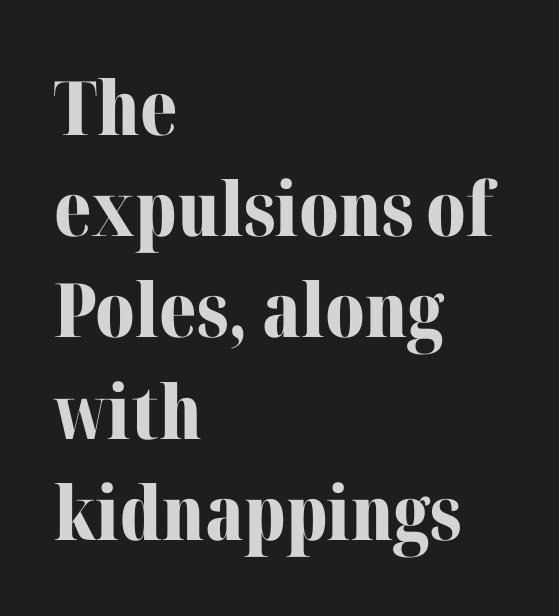
{"serif": "yes", "italic": "no", "bold": "yes", "weight": "bold", "width": "normal", "stroke_contrast": "medium", "x_height": "medium", "monospaced": "no", "underline": "no", "align": "left", "line_spacing": "normal", "line_spacing_ratio": 1.35, "letter_spacing": "normal", "letter_spacing_em": 0.0, "glyph_px": 75}
